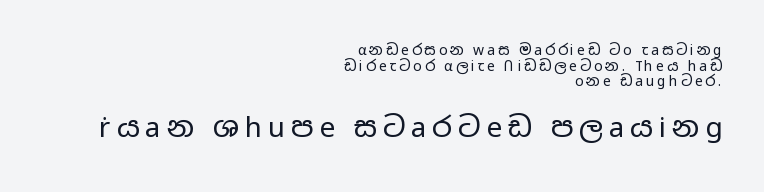
{"serif": "no", "italic": "no", "bold": "no", "weight": "regular", "width": "wide", "stroke_contrast": "low", "x_height": "medium", "monospaced": "no", "underline": "no", "align": "right", "line_spacing": "tight", "line_spacing_ratio": 1.11, "letter_spacing": "wide", "letter_spacing_em": 0.21, "larger_block": "second", "size_ratio": 2.0, "glyph_px": 28}
